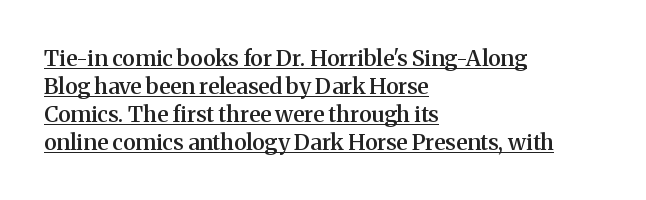
{"italic": "no", "bold": "semi", "underline": "yes", "align": "left", "line_spacing": "normal", "line_spacing_ratio": 1.27, "letter_spacing": "normal", "letter_spacing_em": 0.0, "glyph_px": 22}
